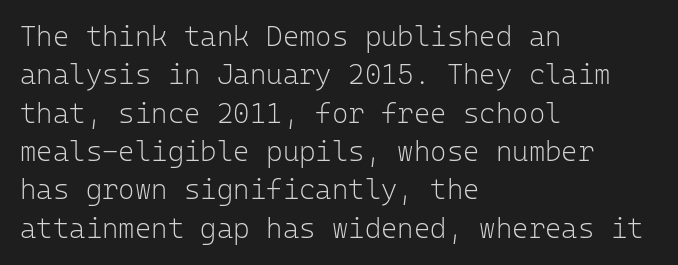
{"serif": "no", "italic": "no", "bold": "no", "weight": "light", "width": "normal", "stroke_contrast": "low", "x_height": "medium", "monospaced": "yes", "underline": "no", "align": "left", "line_spacing": "normal", "line_spacing_ratio": 1.37, "letter_spacing": "normal", "letter_spacing_em": 0.0, "glyph_px": 28}
